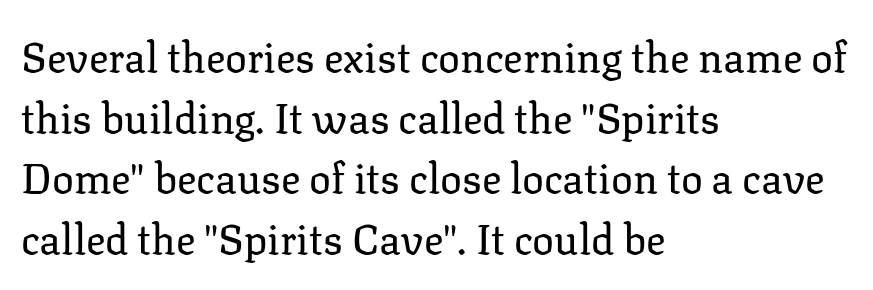
Q: Is the text bold? A: No.
Q: Is the text italic (slanted)? A: No, it is upright.
Q: Is the typeface a serif or a sans-serif typeface? A: Serif.
Q: Is the text underlined? A: No.
Q: How is the paragraph aligned? A: Left-aligned.
Q: Is the spacing between letters normal or unusually wide? A: Normal.
Q: Is the spacing between lines tight, normal or loose? A: Normal.
Q: Width (condensed, normal, or wide)? A: Normal.
Q: Stroke contrast? A: Low.
Q: x-height? A: Medium.
Q: Monospaced? A: No.
